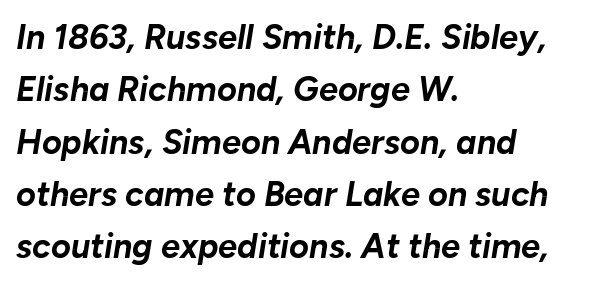
Q: Is the text bold? A: Yes.
Q: Is the text italic (slanted)? A: Yes, it leans right by about 10 degrees.
Q: Is the text underlined? A: No.
Q: How is the paragraph aligned? A: Left-aligned.
Q: Is the spacing between letters normal or unusually wide? A: Normal.
Q: Is the spacing between lines tight, normal or loose? A: Normal.
Q: Width (condensed, normal, or wide)? A: Normal.
Q: Stroke contrast? A: Low.
Q: x-height? A: Medium.
Q: Monospaced? A: No.
